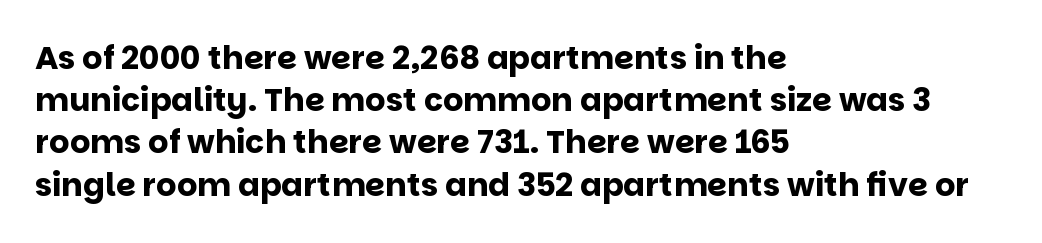
Line starts are locked; line ends wander. Character widths vary here, with narrow letters taking less room than wide ones. If you drew a line through each stem, it would be perfectly vertical. Typographically, this falls in the sans-serif category. Decoration check: the copy has no underline.
